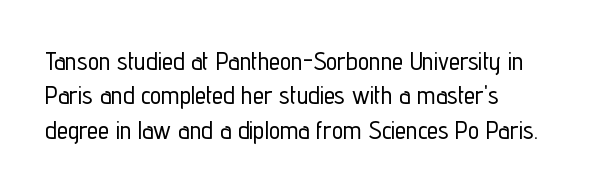
Q: Is the text italic (slanted)? A: No, it is upright.
Q: Is the text underlined? A: No.
Q: How is the paragraph aligned? A: Left-aligned.
Q: Is the spacing between letters normal or unusually wide? A: Normal.
Q: Is the spacing between lines tight, normal or loose? A: Normal.
